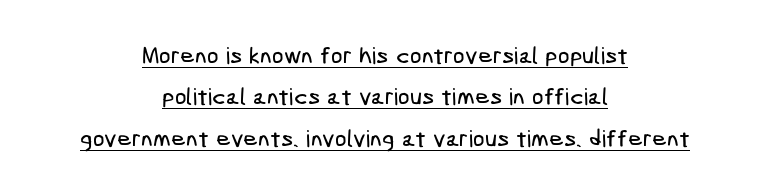
Compared with a flush-left layout, this one balances lines on the center instead. Students, note that the glyphs here touch the page at normal intervals. The specimen includes a rule beneath the text block's lines.
